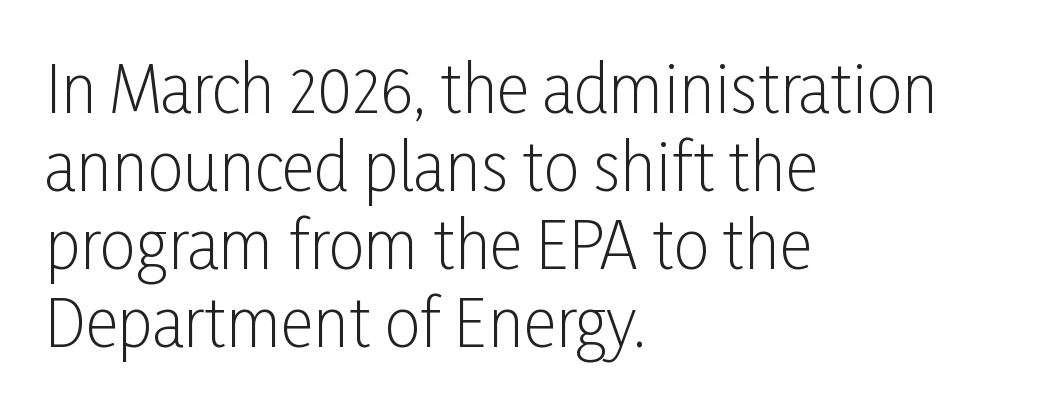
{"serif": "no", "italic": "no", "bold": "no", "weight": "light", "width": "condensed", "stroke_contrast": "low", "x_height": "medium", "monospaced": "no", "underline": "no", "align": "left", "line_spacing_ratio": 1.22, "letter_spacing": "normal", "letter_spacing_em": 0.0, "glyph_px": 64}
